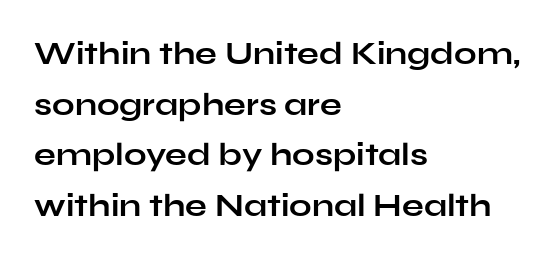
The image shows 32 px bold, wide sans-serif type, upright; set left-aligned, normal line spacing (1.58x), normal letter spacing, not underlined; low stroke contrast and a medium x-height.
